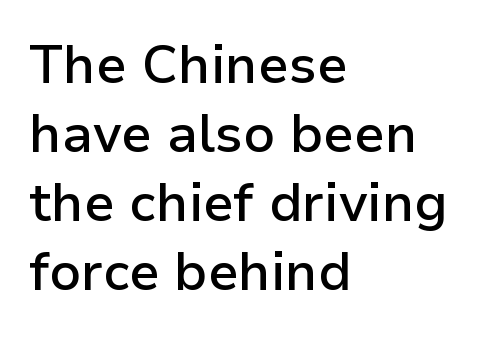
The image shows 53 px semibold sans-serif type, upright; set left-aligned, normal line spacing (1.3x), normal letter spacing, not underlined; low stroke contrast and a medium x-height.
